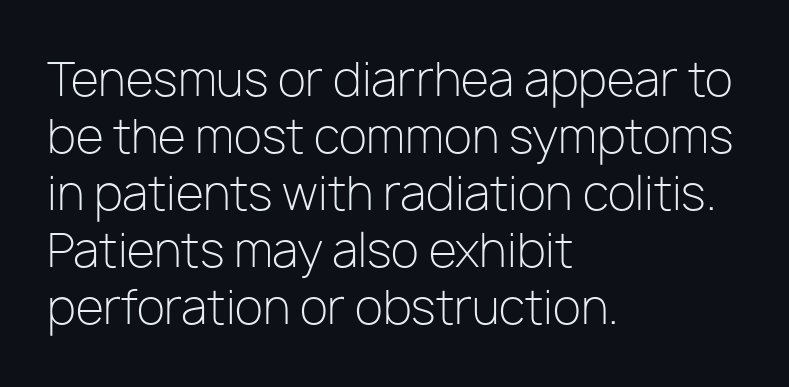
Has an underline been added? It has not. The paragraph has a hard left edge and a soft right edge. Each letter's strokes conclude bluntly, with no projecting serifs. This sample uses an upright cut, with every glyph sitting square on the baseline.
